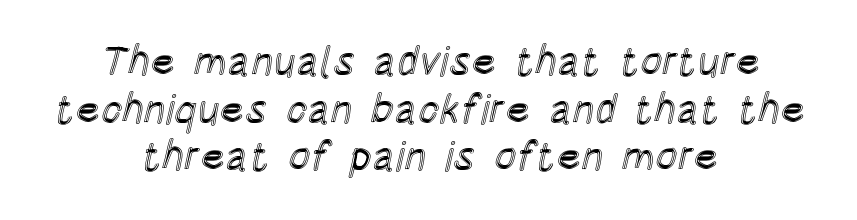
Q: Is the text italic (slanted)? A: Yes.
Q: Is the text underlined? A: No.
Q: How is the paragraph aligned? A: Centered.
Q: Is the spacing between letters normal or unusually wide? A: Normal.
Q: Width (condensed, normal, or wide)? A: Condensed.
Q: x-height? A: Large.
Q: Monospaced? A: No.
